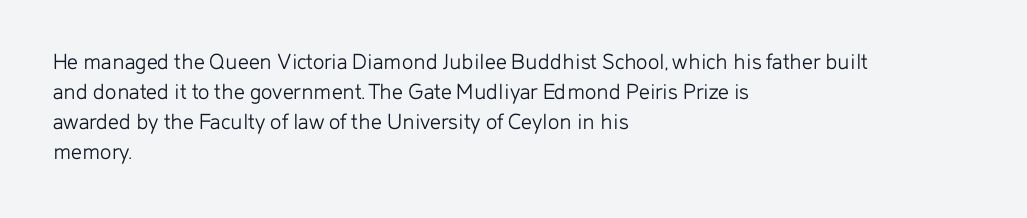
Honestly, there is no underline to notice here at all. The font's upright variant was chosen for this text. Horizontally, the lines are justified to the leading edge only. Bold? No — there's no thickening of the strokes.
